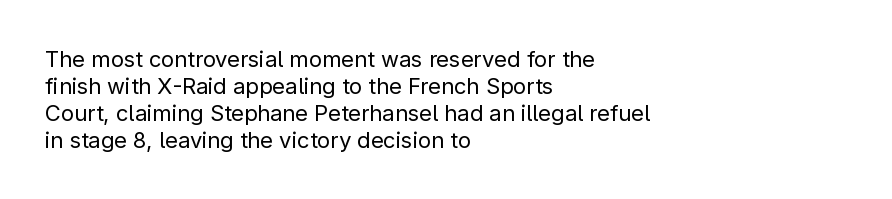
Honestly, the letter spacing is just normal — you wouldn't notice it. A student would call this left alignment; a typographer would say flush left, rag right. The font sits on the lighter half of the weight spectrum, regular included. Just letters on the line, the space beneath them empty.
